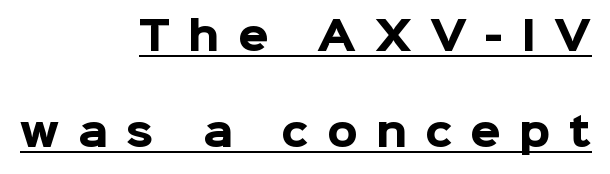
{"serif": "no", "italic": "no", "bold": "yes", "weight": "heavy", "width": "normal", "stroke_contrast": "low", "x_height": "medium", "monospaced": "no", "underline": "yes", "align": "right", "line_spacing": "loose", "line_spacing_ratio": 2.45, "letter_spacing": "wide", "letter_spacing_em": 0.47, "glyph_px": 39}
